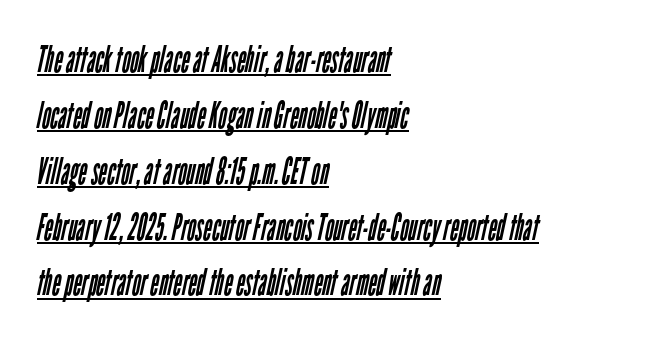
Q: Is the text bold? A: No.
Q: Is the typeface a serif or a sans-serif typeface? A: Sans-serif.
Q: Is the text underlined? A: Yes.
Q: How is the paragraph aligned? A: Left-aligned.
Q: Is the spacing between letters normal or unusually wide? A: Normal.
Q: Is the spacing between lines tight, normal or loose? A: Normal.
Q: Width (condensed, normal, or wide)? A: Condensed.
Q: Stroke contrast? A: Low.
Q: x-height? A: Medium.
Q: Monospaced? A: No.
